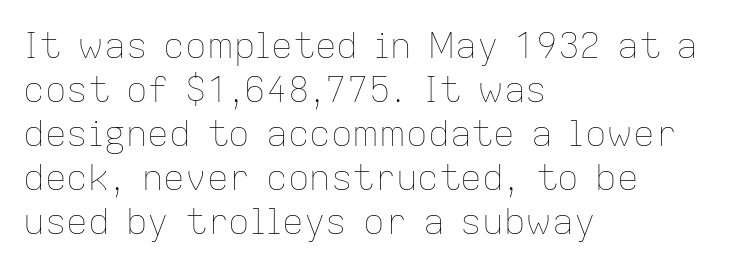
{"italic": "no", "bold": "no", "weight": "thin", "width": "normal", "stroke_contrast": "low", "x_height": "medium", "monospaced": "no", "underline": "no", "align": "left", "line_spacing_ratio": 1.22, "letter_spacing": "normal", "letter_spacing_em": 0.0, "glyph_px": 36}
